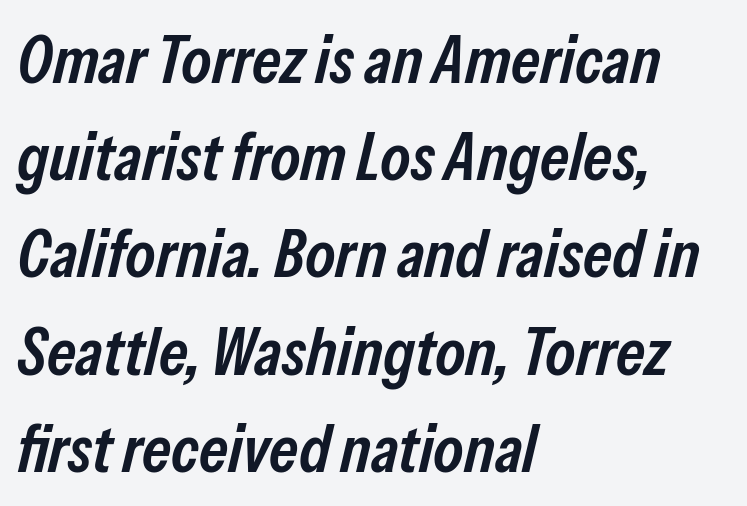
Stroke thickness is moderately raised; the sample reads as semibold. No extra tracking has been applied to these lines. Character widths vary here, with narrow letters taking less room than wide ones. No word sits above an underline. Does the copy run flush right? No — it runs flush left.
